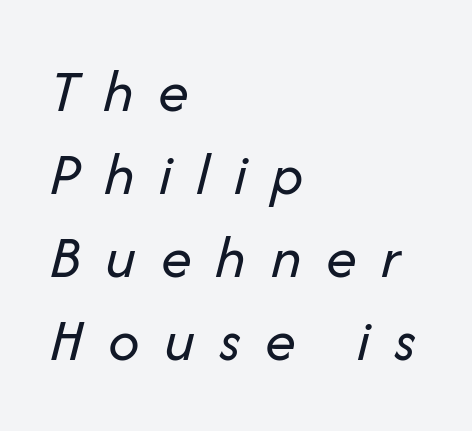
Notice how the passage keeps a crisp vertical edge on the left only. The designer left line spacing at the default. The letters advance in unequal steps, a hallmark of proportional type. Just letters on the line, the space beneath them empty. This sample uses expanded letter spacing, leaving extra air between glyphs.
